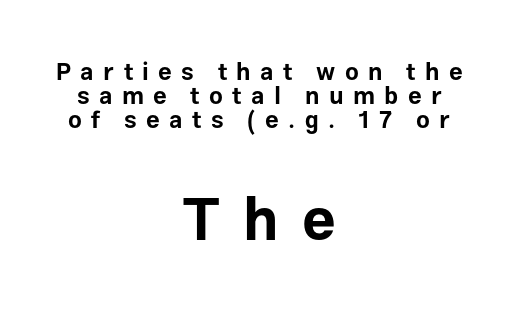
{"serif": "no", "italic": "no", "bold": "yes", "weight": "bold", "width": "normal", "stroke_contrast": "low", "x_height": "medium", "monospaced": "no", "underline": "no", "align": "center", "line_spacing": "tight", "line_spacing_ratio": 1.0, "letter_spacing": "wide", "letter_spacing_em": 0.39, "larger_block": "second", "size_ratio": 2.46, "glyph_px": 59}
